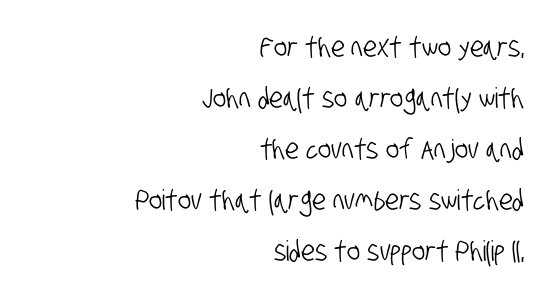
Q: Is the typeface a serif or a sans-serif typeface? A: Sans-serif.
Q: Is the text underlined? A: No.
Q: How is the paragraph aligned? A: Right-aligned.
Q: Is the spacing between letters normal or unusually wide? A: Normal.
Q: Width (condensed, normal, or wide)? A: Condensed.
Q: Stroke contrast? A: Low.
Q: x-height? A: Large.
Q: Monospaced? A: No.
